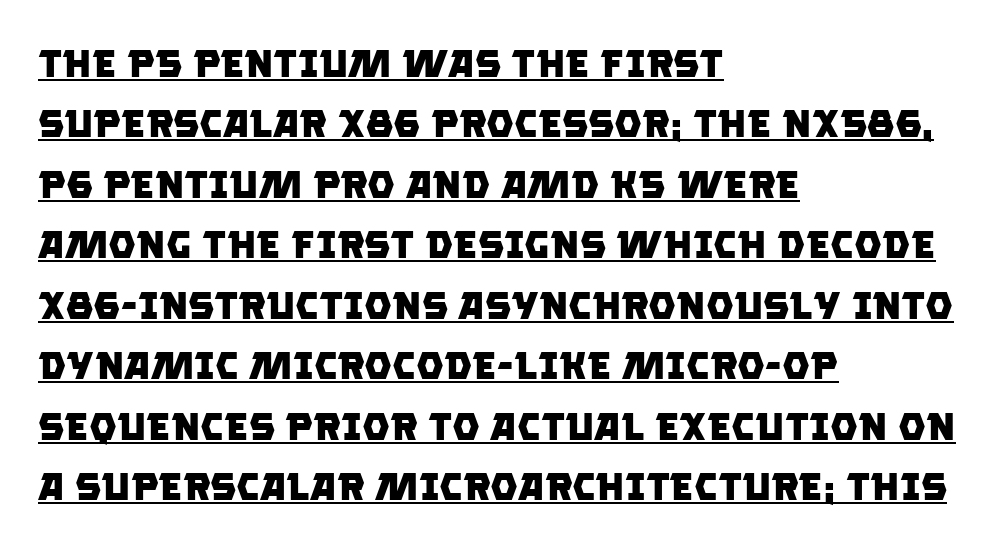
Q: Is the text bold? A: Yes.
Q: Is the typeface a serif or a sans-serif typeface? A: Sans-serif.
Q: Is the text underlined? A: Yes.
Q: How is the paragraph aligned? A: Left-aligned.
Q: Is the spacing between letters normal or unusually wide? A: Normal.
Q: Is the spacing between lines tight, normal or loose? A: Normal.
Q: Width (condensed, normal, or wide)? A: Normal.
Q: Stroke contrast? A: Low.
Q: x-height? A: Large.
Q: Monospaced? A: No.
